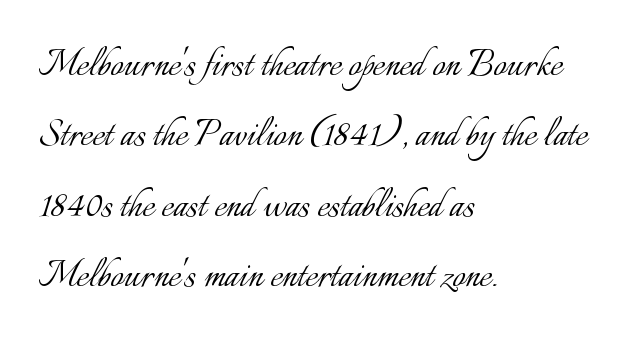
Summary of weight: not heavy and not bold. The strip under each line holds only bare page. Baseline-to-baseline distance is the conventional proportion of letter height.
